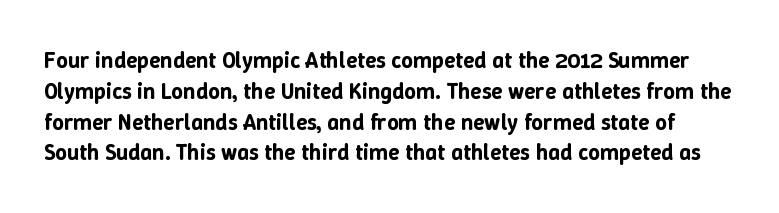
Characters follow at the spacing the type designer built in. These lines were composed using upright roman letters. Underlining? Definitely not there. Line spacing here is normal.
